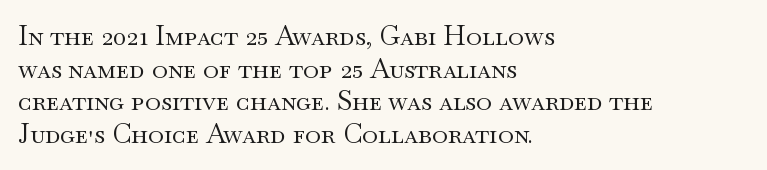
The image shows 27 px text type, upright; set left-aligned, line spacing 1.21x, normal letter spacing, not underlined.
